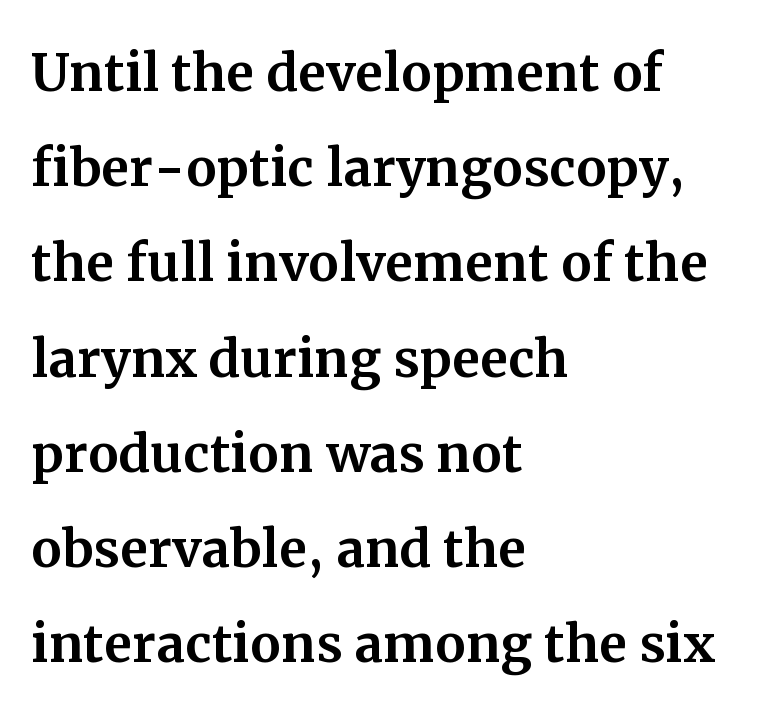
{"serif": "yes", "italic": "no", "width": "normal", "stroke_contrast": "medium", "x_height": "medium", "monospaced": "no", "underline": "no", "align": "left", "line_spacing": "normal", "line_spacing_ratio": 1.38, "letter_spacing": "normal", "letter_spacing_em": 0.0, "glyph_px": 69}
